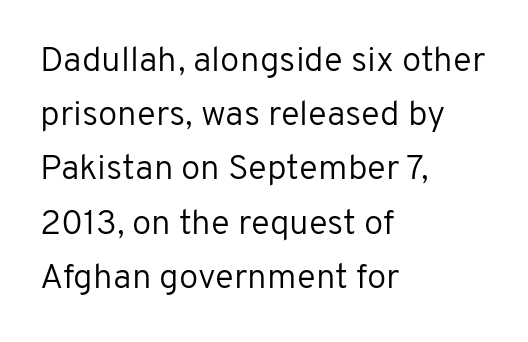
Q: Is the text bold? A: No.
Q: Is the text italic (slanted)? A: No, it is upright.
Q: Is the typeface a serif or a sans-serif typeface? A: Sans-serif.
Q: Is the text underlined? A: No.
Q: How is the paragraph aligned? A: Left-aligned.
Q: Is the spacing between letters normal or unusually wide? A: Normal.
Q: Is the spacing between lines tight, normal or loose? A: Normal.
Q: Width (condensed, normal, or wide)? A: Normal.
Q: Stroke contrast? A: Low.
Q: x-height? A: Medium.
Q: Monospaced? A: No.
